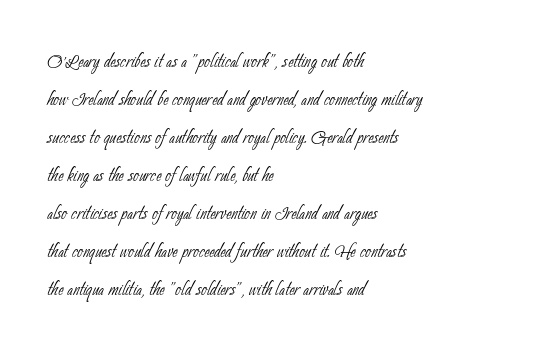
Q: Is the text bold? A: No.
Q: Is the text underlined? A: No.
Q: How is the paragraph aligned? A: Left-aligned.
Q: Is the spacing between letters normal or unusually wide? A: Normal.
Q: Is the spacing between lines tight, normal or loose? A: Normal.
